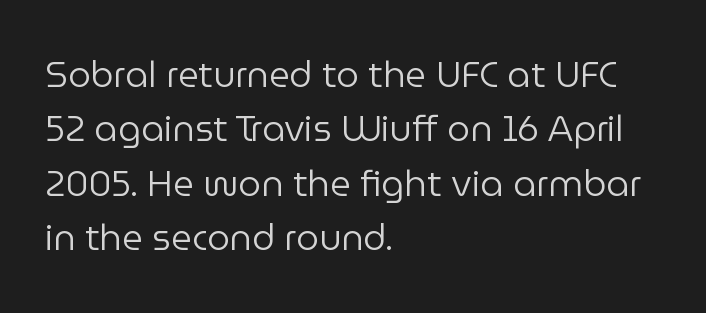
Q: Is the text bold? A: No.
Q: Is the text italic (slanted)? A: No, it is upright.
Q: Is the typeface a serif or a sans-serif typeface? A: Sans-serif.
Q: Is the text underlined? A: No.
Q: How is the paragraph aligned? A: Left-aligned.
Q: Is the spacing between letters normal or unusually wide? A: Normal.
Q: Is the spacing between lines tight, normal or loose? A: Normal.
Q: Width (condensed, normal, or wide)? A: Normal.
Q: Stroke contrast? A: Low.
Q: x-height? A: Medium.
Q: Monospaced? A: No.
